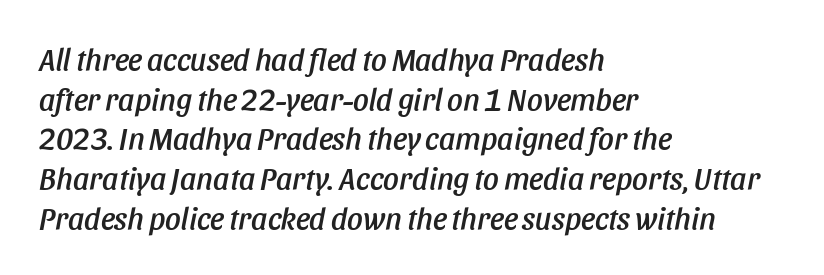
The image shows 31 px condensed type, italic (leaning right); set left-aligned, normal line spacing (1.28x), normal letter spacing, not underlined; low stroke contrast and a large x-height.
